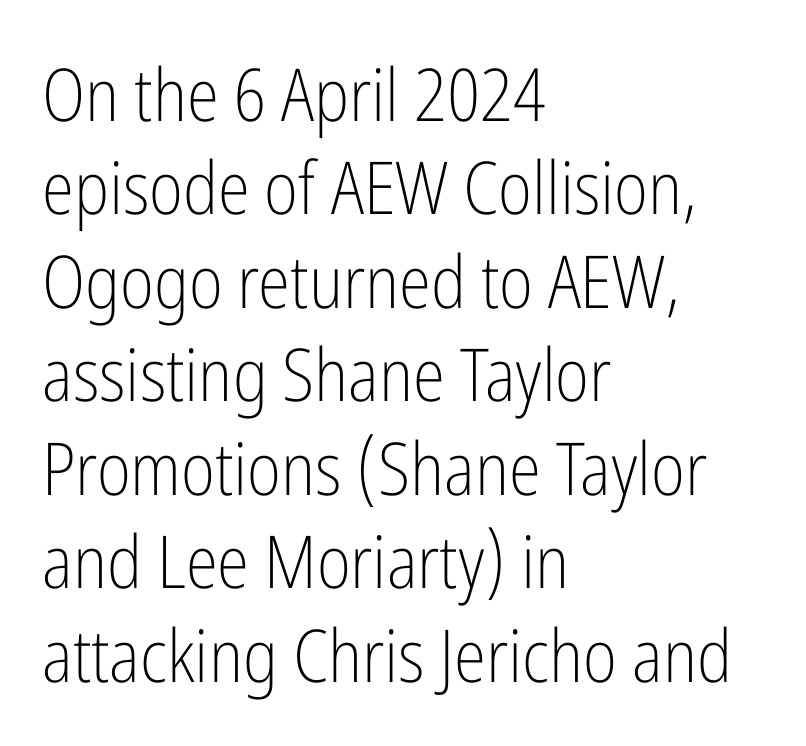
Q: Is the text bold? A: No.
Q: Is the text italic (slanted)? A: No, it is upright.
Q: Is the typeface a serif or a sans-serif typeface? A: Sans-serif.
Q: Is the text underlined? A: No.
Q: How is the paragraph aligned? A: Left-aligned.
Q: Is the spacing between letters normal or unusually wide? A: Normal.
Q: Is the spacing between lines tight, normal or loose? A: Normal.
Q: Width (condensed, normal, or wide)? A: Condensed.
Q: Stroke contrast? A: Low.
Q: x-height? A: Medium.
Q: Monospaced? A: No.
